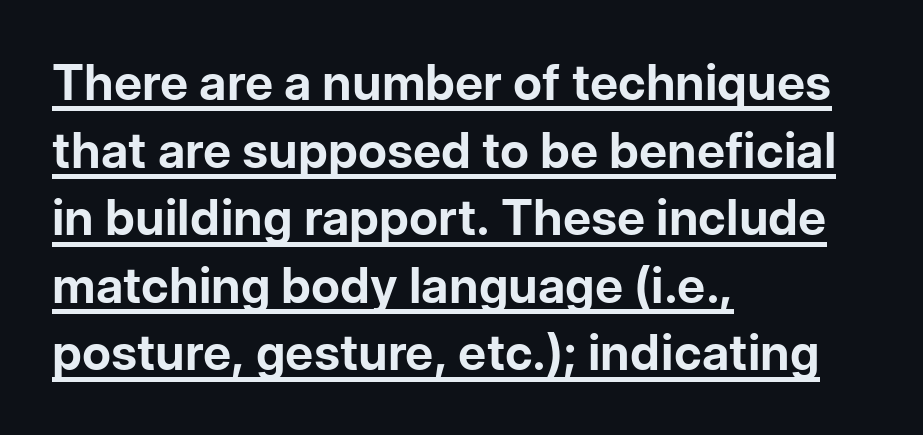
{"serif": "no", "italic": "no", "bold": "yes", "weight": "bold", "width": "normal", "stroke_contrast": "low", "x_height": "medium", "monospaced": "no", "underline": "yes", "align": "left", "line_spacing": "normal", "line_spacing_ratio": 1.38, "letter_spacing": "normal", "letter_spacing_em": 0.0, "glyph_px": 49}
